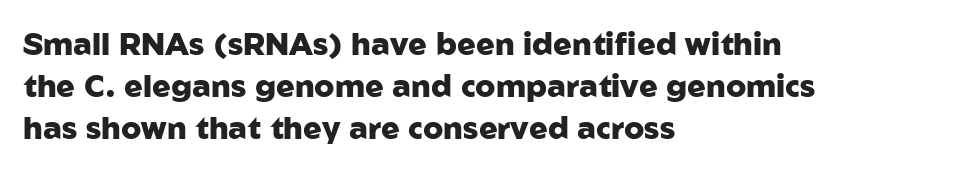
The image shows 31 px heavy sans-serif type, upright; set left-aligned, normal line spacing (1.36x), normal letter spacing, not underlined; low stroke contrast and a medium x-height.
